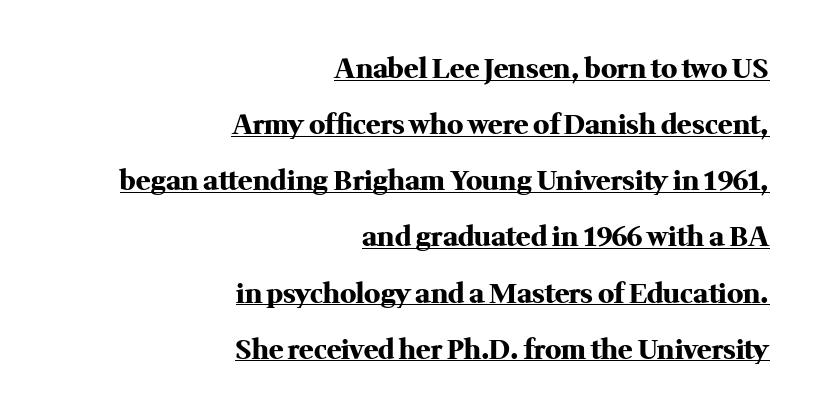
These lines were composed using upright roman letters. If you measured baseline to baseline, you'd find a long distance. What stands out about the letter spacing? Nothing — it is the standard amount. You'd pick this weight for a headline — it's a proper bold.
